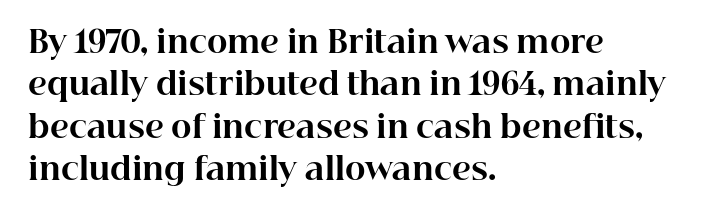
Q: Is the text bold? A: Yes.
Q: Is the text italic (slanted)? A: No, it is upright.
Q: Is the typeface a serif or a sans-serif typeface? A: Serif.
Q: Is the text underlined? A: No.
Q: How is the paragraph aligned? A: Left-aligned.
Q: Is the spacing between letters normal or unusually wide? A: Normal.
Q: Is the spacing between lines tight, normal or loose? A: Normal.
Q: Width (condensed, normal, or wide)? A: Normal.
Q: Stroke contrast? A: High.
Q: x-height? A: Medium.
Q: Monospaced? A: No.
